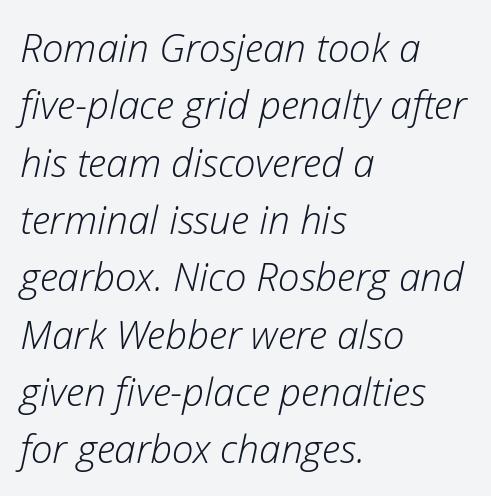
Decoration check: the copy has no underline. When letters slant like this, we call the style italic. Vertical stems look standard width or narrower in stroke. This block has exactly the height ordinary leading produces.
